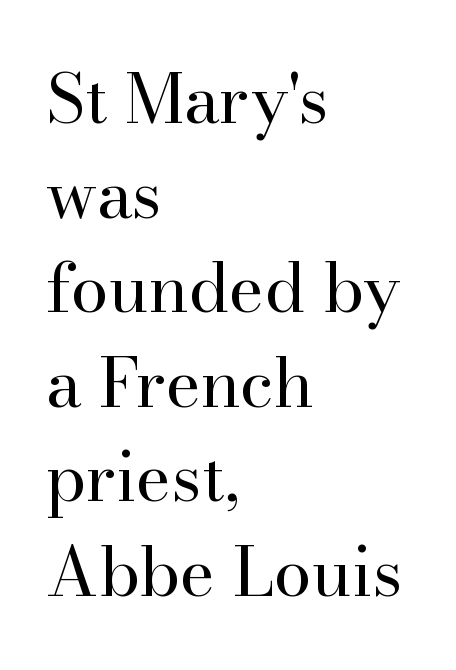
Q: Is the text bold? A: No.
Q: Is the text italic (slanted)? A: No, it is upright.
Q: Is the typeface a serif or a sans-serif typeface? A: Serif.
Q: Is the text underlined? A: No.
Q: How is the paragraph aligned? A: Left-aligned.
Q: Is the spacing between letters normal or unusually wide? A: Normal.
Q: Is the spacing between lines tight, normal or loose? A: Normal.
Q: Width (condensed, normal, or wide)? A: Normal.
Q: Stroke contrast? A: High.
Q: x-height? A: Small.
Q: Monospaced? A: No.
